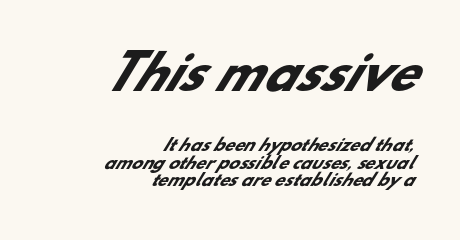
The image shows 47 px heavy sans-serif type; set right-aligned, tight line spacing (1.1x), normal letter spacing, not underlined; the first (top) block is 2.94x larger; low stroke contrast and a small x-height.
